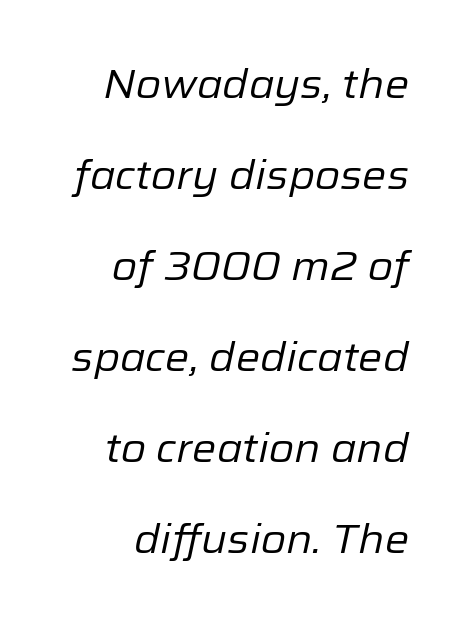
The image shows 41 px regular-weight type, italic (leaning right); set right-aligned, loose line spacing (2.22x), normal letter spacing, not underlined; low stroke contrast and a medium x-height.
